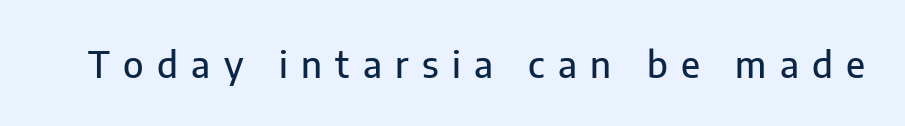
{"serif": "no", "italic": "no", "width": "normal", "stroke_contrast": "low", "x_height": "medium", "monospaced": "no", "underline": "no", "letter_spacing": "wide", "letter_spacing_em": 0.37, "glyph_px": 36}
